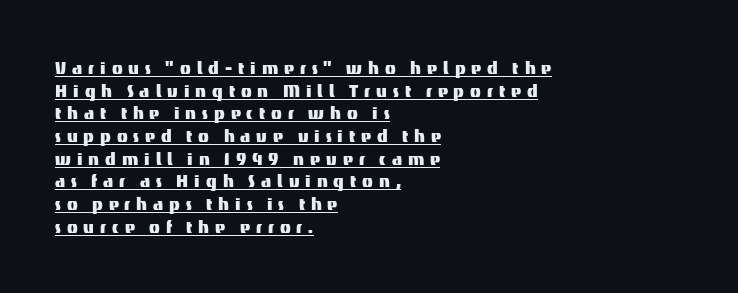
The image shows 22 px text type, upright; set left-aligned, tight line spacing (1.03x), unusually wide letter spacing (+0.27 em), underlined.
